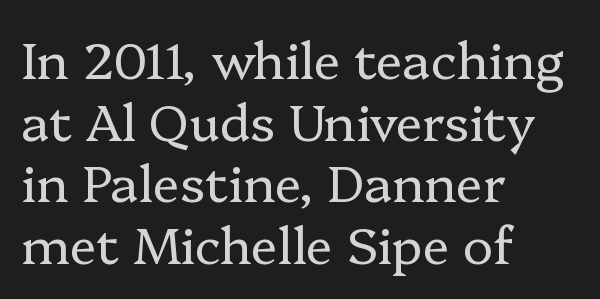
Q: Is the text bold? A: No.
Q: Is the text italic (slanted)? A: No, it is upright.
Q: Is the typeface a serif or a sans-serif typeface? A: Serif.
Q: Is the text underlined? A: No.
Q: How is the paragraph aligned? A: Left-aligned.
Q: Is the spacing between letters normal or unusually wide? A: Normal.
Q: Width (condensed, normal, or wide)? A: Normal.
Q: Stroke contrast? A: Low.
Q: x-height? A: Medium.
Q: Monospaced? A: No.
